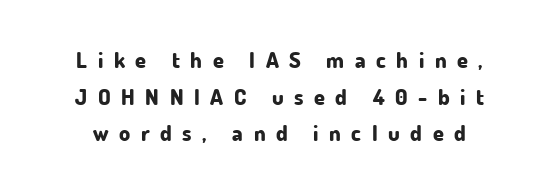
Style check: upright. This rendering widens character spacing well past its baseline value. Weight check: bold — yes, fully. A clean baseline with only descenders dipping below it.
